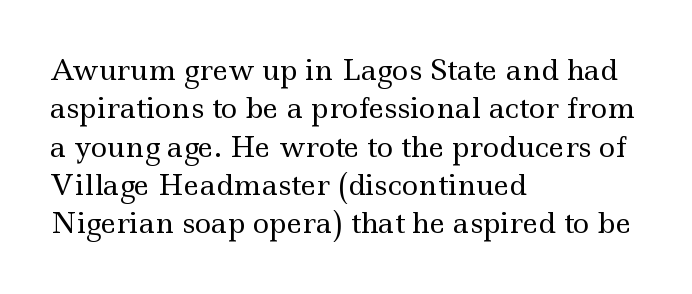
{"serif": "yes", "italic": "no", "bold": "no", "weight": "regular", "width": "wide", "x_height": "small", "monospaced": "no", "underline": "no", "align": "left", "line_spacing": "normal", "line_spacing_ratio": 1.37, "letter_spacing": "normal", "letter_spacing_em": 0.0, "glyph_px": 28}
